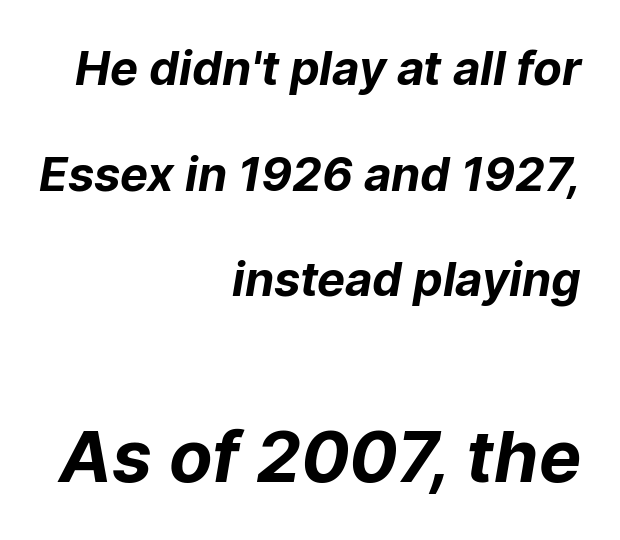
{"serif": "no", "bold": "yes", "weight": "bold", "width": "normal", "stroke_contrast": "low", "x_height": "medium", "monospaced": "no", "underline": "no", "align": "right", "line_spacing": "loose", "line_spacing_ratio": 2.25, "letter_spacing": "normal", "letter_spacing_em": 0.0, "larger_block": "second", "size_ratio": 1.51, "glyph_px": 71}
